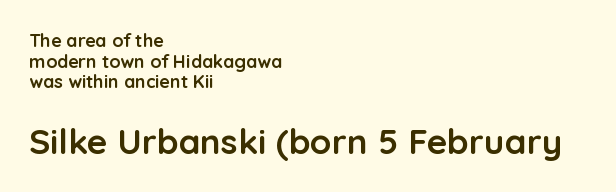
Q: Is the text bold? A: Yes.
Q: Is the text italic (slanted)? A: No, it is upright.
Q: Is the typeface a serif or a sans-serif typeface? A: Sans-serif.
Q: Is the text underlined? A: No.
Q: How is the paragraph aligned? A: Left-aligned.
Q: Is the spacing between letters normal or unusually wide? A: Normal.
Q: Is the spacing between lines tight, normal or loose? A: Tight.
Q: Which block of text is set in a larger size, the first (top) or the second (bottom)? A: The second (bottom) one.
Q: Width (condensed, normal, or wide)? A: Normal.
Q: Stroke contrast? A: Low.
Q: x-height? A: Medium.
Q: Monospaced? A: No.
